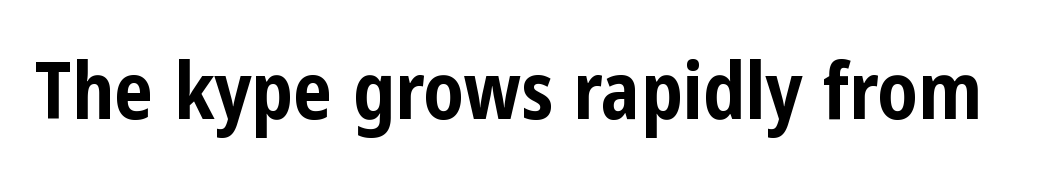
Set as a true bold cut, around the 700 mark. Inter-character spacing is left at the font's built-in metrics. The face used here is a sans, in the tradition of grotesques and geometrics. No italicization has been applied; the sample stays upright. Proportional: the letters do not fall into vertical columns.
